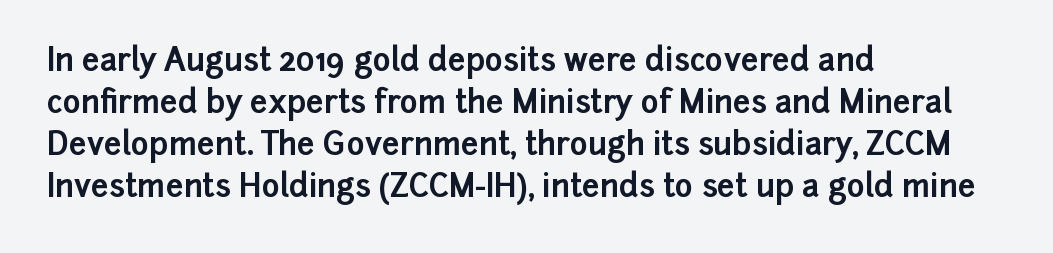
The image shows 31 px bold sans-serif type, upright; set left-aligned, normal line spacing (1.36x), normal letter spacing, not underlined; low stroke contrast and a medium x-height.
